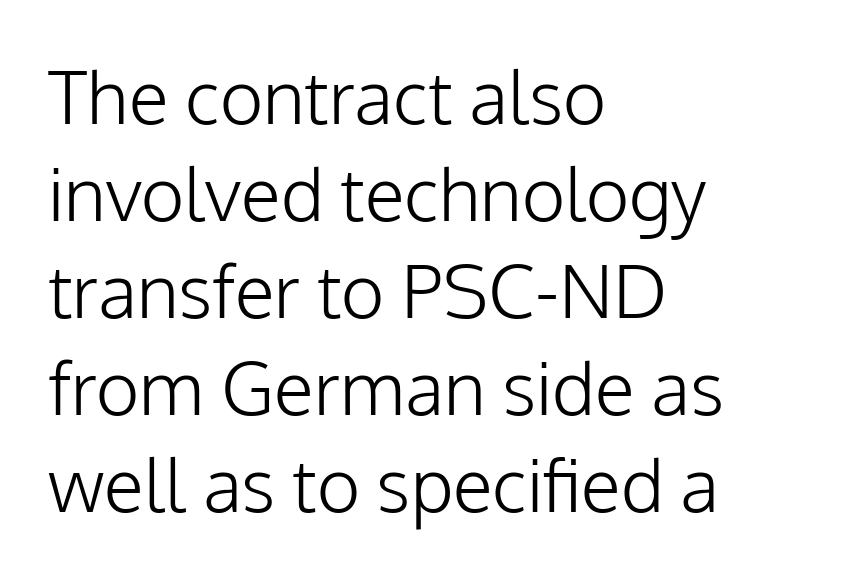
The image shows 74 px light sans-serif type, upright; set left-aligned, normal line spacing (1.31x), normal letter spacing, not underlined; low stroke contrast and a medium x-height.
